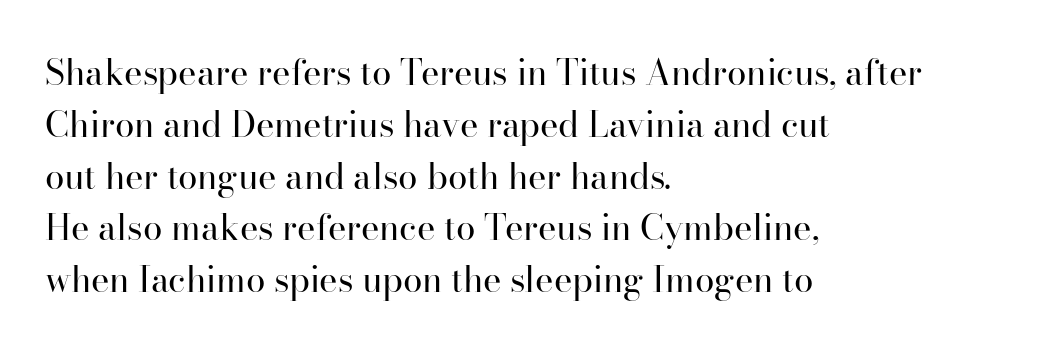
{"serif": "yes", "italic": "no", "bold": "no", "weight": "regular", "width": "normal", "stroke_contrast": "high", "x_height": "small", "monospaced": "no", "underline": "no", "align": "left", "line_spacing": "normal", "line_spacing_ratio": 1.48, "letter_spacing": "normal", "letter_spacing_em": 0.0, "glyph_px": 35}
